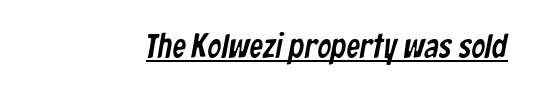
The image shows 34 px condensed sans-serif type; set normal letter spacing, underlined; low stroke contrast and a medium x-height.
